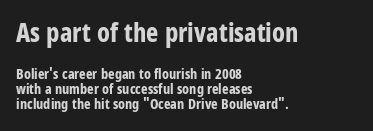
The image shows 26 px bold type, upright; set left-aligned, tight line spacing (1.07x), normal letter spacing, not underlined; the first (top) block is 1.86x larger.
